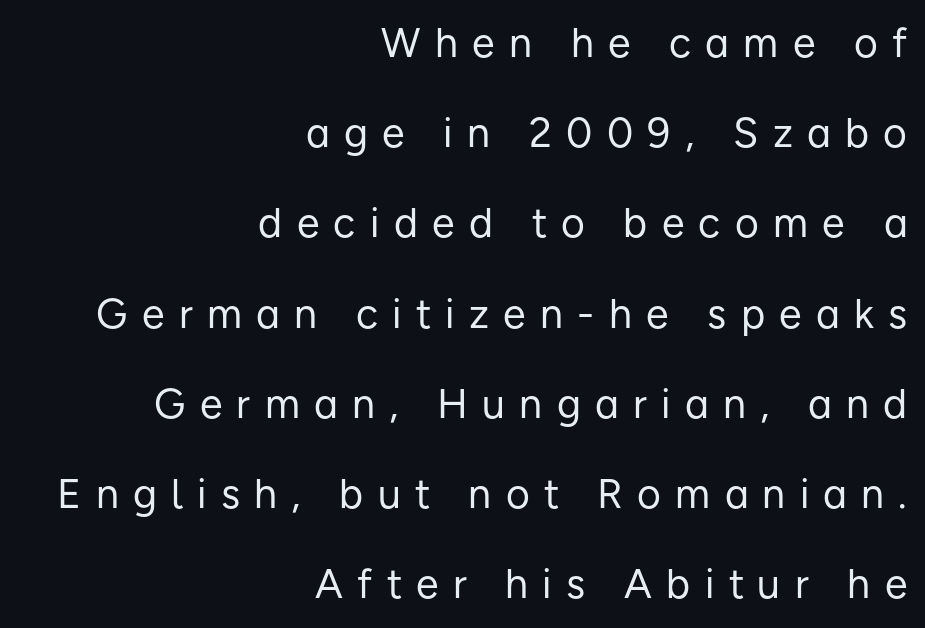
Students, note that the glyphs here are deliberately spaced far apart. Nothing sits at the stroke ends, so this counts as sans-serif. Leading: increased. A bare baseline throughout the passage. Character widths vary here, with narrow letters taking less room than wide ones. In terms of posture, this sample is upright.
